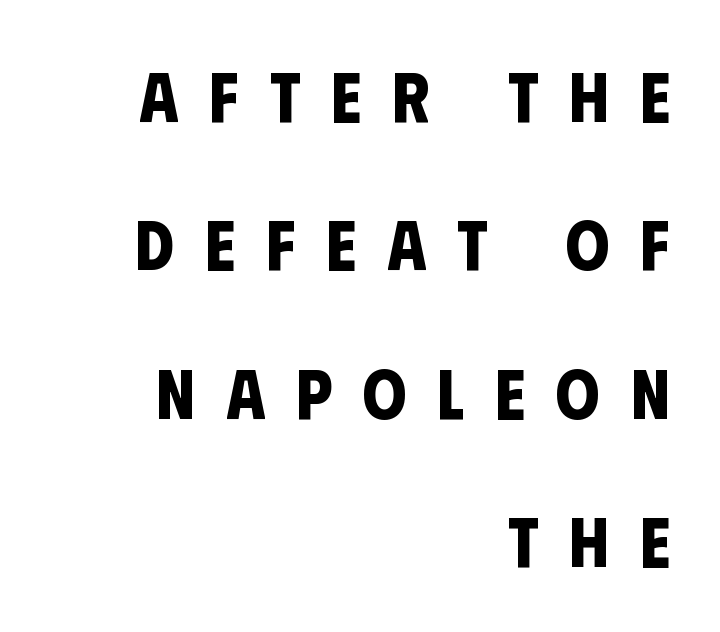
The image shows 70 px bold, condensed sans-serif type; set right-aligned, loose line spacing (2.12x), unusually wide letter spacing (+0.44 em), not underlined; low stroke contrast and a large x-height.
